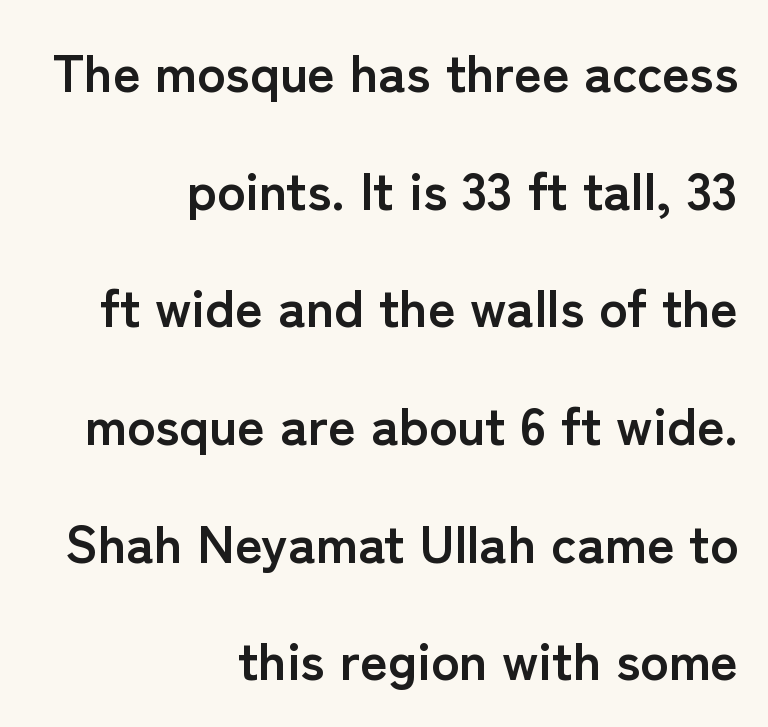
The image shows 53 px semibold sans-serif type, upright; set right-aligned, loose line spacing (2.22x), normal letter spacing, not underlined; low stroke contrast and a medium x-height.
